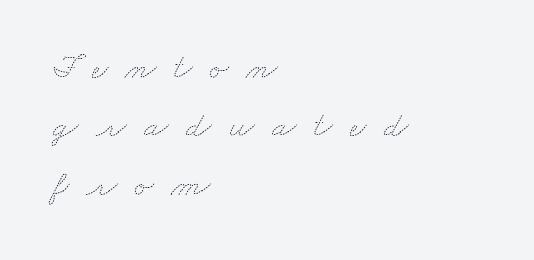
The image shows 36 px thin, wide type; set left-aligned, normal line spacing (1.62x), unusually wide letter spacing (+0.48 em), not underlined; medium stroke contrast and a small x-height.
